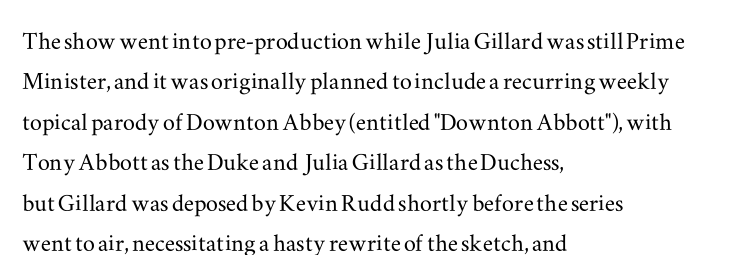
{"serif": "yes", "italic": "no", "width": "wide", "stroke_contrast": "medium", "x_height": "small", "monospaced": "no", "underline": "no", "align": "left", "line_spacing": "normal", "line_spacing_ratio": 1.35, "letter_spacing": "normal", "letter_spacing_em": 0.0, "glyph_px": 30}
